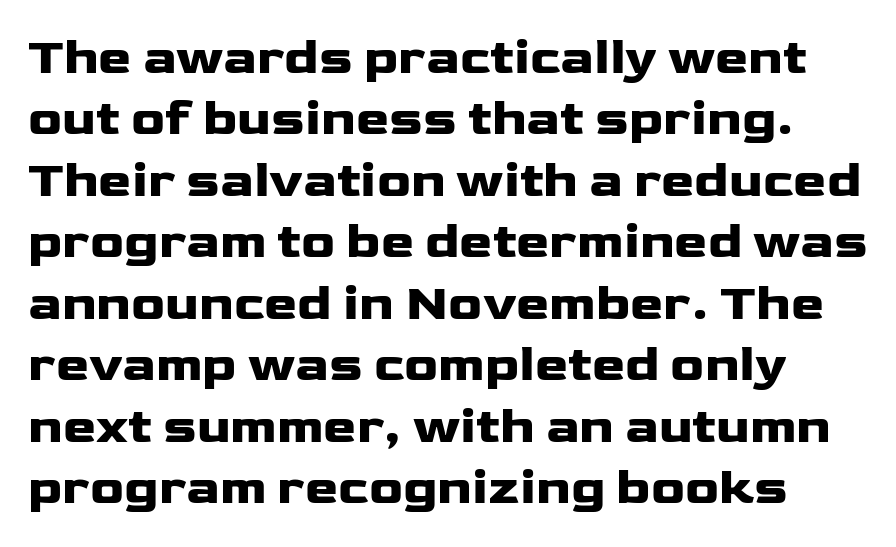
Spacing verdict: proportional, widths tailored to each character. Is the type bold? Yes — the strokes are clearly thick and heavy. Glance below the letters and you will spot only blank space. The type is set solid horizontally, with unmodified tracking. Rendered with straight, roman letterforms. Typographically, this falls in the sans-serif category.
